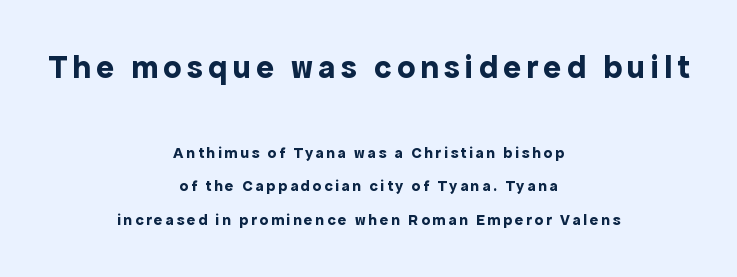
The image shows 33 px bold sans-serif type, upright; set centered, loose line spacing (2.08x), not underlined; the first (top) block is 2.06x larger; a medium x-height.
